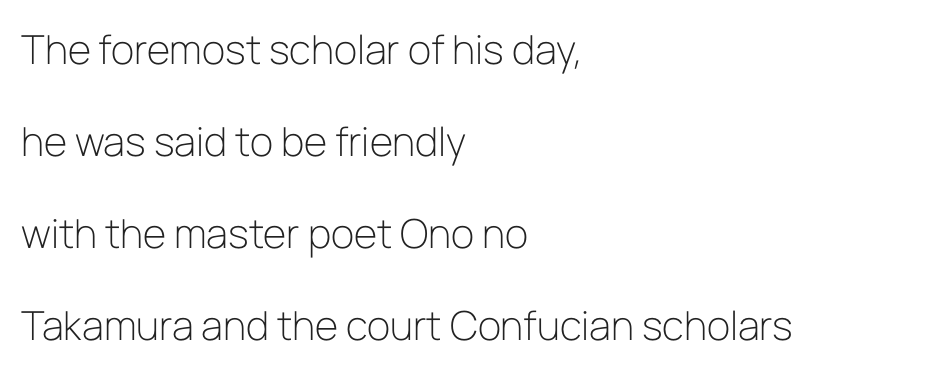
The image shows 40 px light sans-serif type, upright; set left-aligned, loose line spacing (2.3x), normal letter spacing, not underlined; low stroke contrast and a medium x-height.
